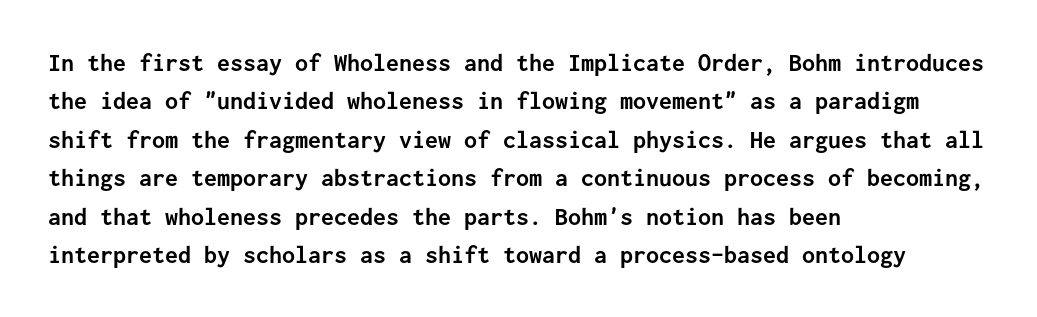
The image shows 26 px bold type, upright; set left-aligned, normal line spacing (1.48x), normal letter spacing, not underlined.
